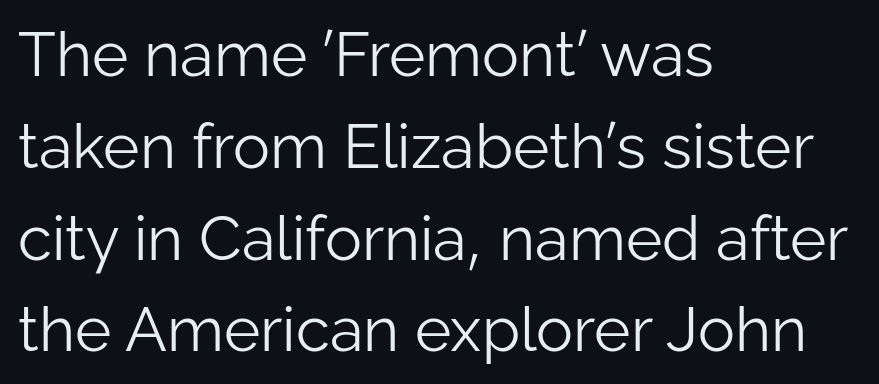
Q: Is the text bold? A: No.
Q: Is the text italic (slanted)? A: No, it is upright.
Q: Is the typeface a serif or a sans-serif typeface? A: Sans-serif.
Q: Is the text underlined? A: No.
Q: How is the paragraph aligned? A: Left-aligned.
Q: Is the spacing between letters normal or unusually wide? A: Normal.
Q: Is the spacing between lines tight, normal or loose? A: Normal.
Q: Width (condensed, normal, or wide)? A: Normal.
Q: Stroke contrast? A: Low.
Q: x-height? A: Medium.
Q: Monospaced? A: No.
